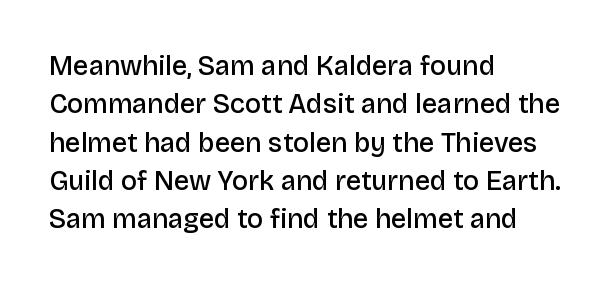
{"italic": "no", "bold": "semi", "underline": "no", "align": "left", "line_spacing": "normal", "line_spacing_ratio": 1.42, "letter_spacing": "normal", "letter_spacing_em": 0.0, "glyph_px": 27}
